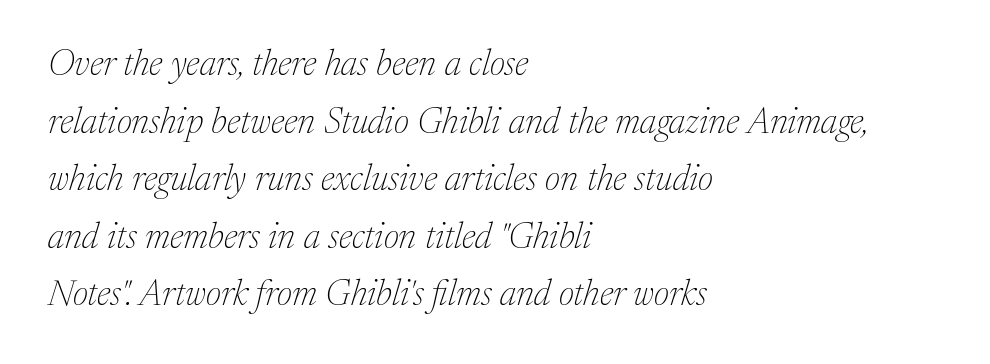
The image shows 36 px thin serif type, italic (leaning right); set left-aligned, normal line spacing (1.6x), normal letter spacing, not underlined; medium stroke contrast and a medium x-height.
